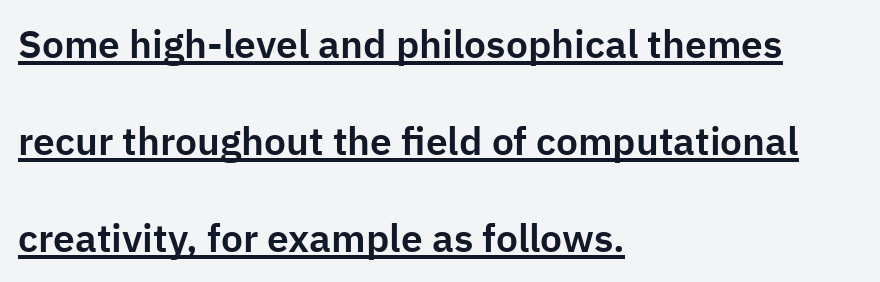
{"serif": "no", "italic": "no", "width": "normal", "stroke_contrast": "low", "x_height": "medium", "monospaced": "no", "underline": "yes", "align": "left", "line_spacing": "loose", "line_spacing_ratio": 2.49, "letter_spacing": "normal", "letter_spacing_em": 0.0, "glyph_px": 39}
